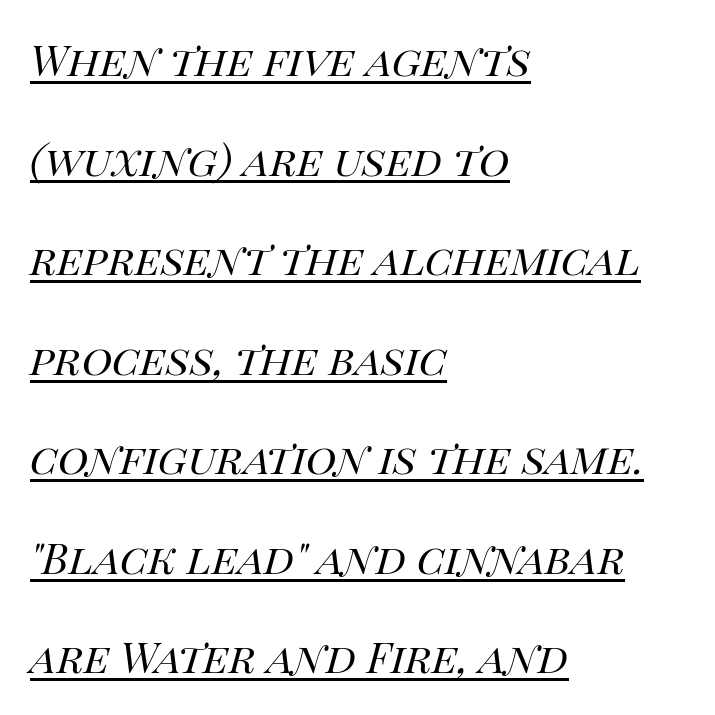
Q: Is the text bold? A: No.
Q: Is the text italic (slanted)? A: Yes, it leans right by about 14 degrees.
Q: Is the text underlined? A: Yes.
Q: How is the paragraph aligned? A: Left-aligned.
Q: Is the spacing between letters normal or unusually wide? A: Normal.
Q: Is the spacing between lines tight, normal or loose? A: Loose.
Q: Width (condensed, normal, or wide)? A: Normal.
Q: Stroke contrast? A: High.
Q: x-height? A: Large.
Q: Monospaced? A: No.
